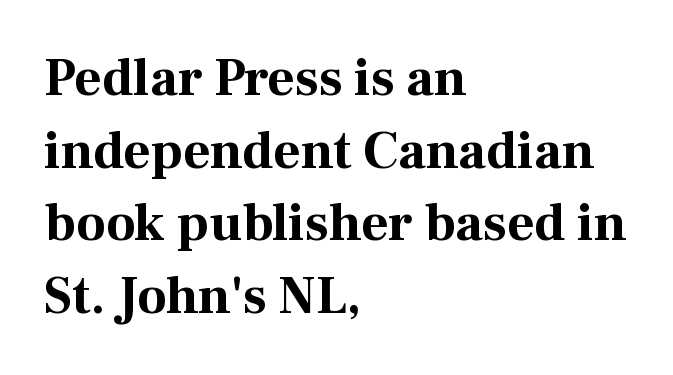
Do the characters align in a grid? No, the font is proportional. Line starts are locked; line ends wander. The font is running at its bold setting. No italicization has been applied; the sample stays upright.
